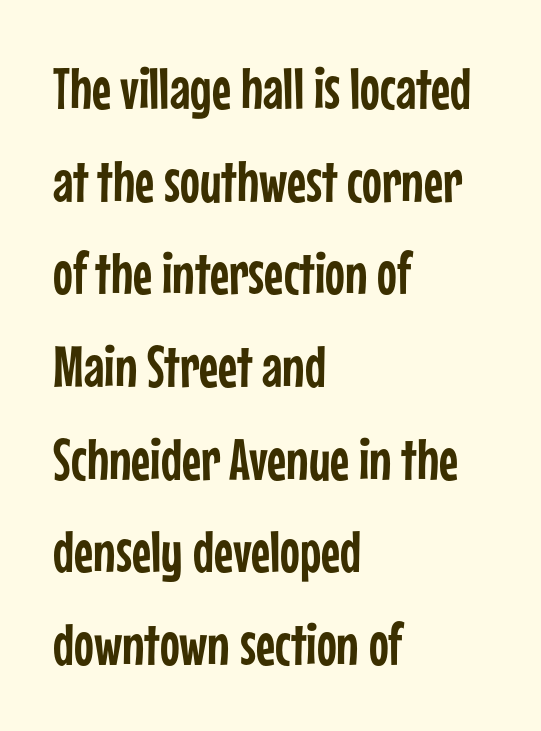
Q: Is the text italic (slanted)? A: No, it is upright.
Q: Is the typeface a serif or a sans-serif typeface? A: Sans-serif.
Q: Is the text underlined? A: No.
Q: How is the paragraph aligned? A: Left-aligned.
Q: Is the spacing between letters normal or unusually wide? A: Normal.
Q: Is the spacing between lines tight, normal or loose? A: Normal.
Q: Width (condensed, normal, or wide)? A: Condensed.
Q: Stroke contrast? A: Low.
Q: x-height? A: Medium.
Q: Monospaced? A: No.
